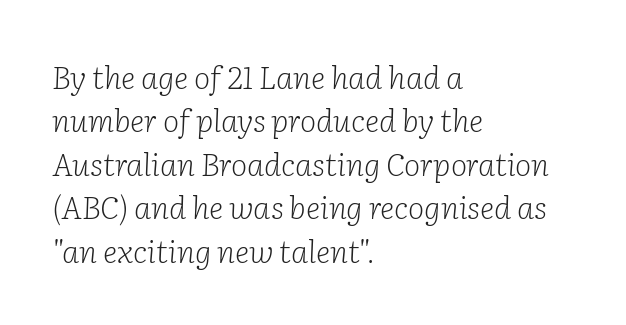
{"serif": "yes", "italic": "yes", "lean": "right", "slant_degrees": 2, "bold": "no", "weight": "light", "width": "normal", "stroke_contrast": "low", "x_height": "medium", "monospaced": "no", "underline": "no", "align": "left", "line_spacing": "normal", "line_spacing_ratio": 1.4, "letter_spacing": "normal", "letter_spacing_em": 0.0, "glyph_px": 31}
